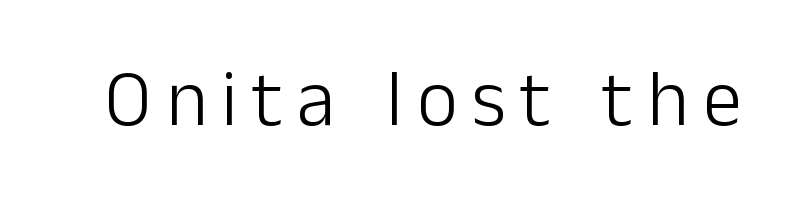
Q: Is the text bold? A: No.
Q: Is the text italic (slanted)? A: No, it is upright.
Q: Is the typeface a serif or a sans-serif typeface? A: Sans-serif.
Q: Is the text underlined? A: No.
Q: Width (condensed, normal, or wide)? A: Normal.
Q: Stroke contrast? A: Low.
Q: x-height? A: Medium.
Q: Monospaced? A: No.
